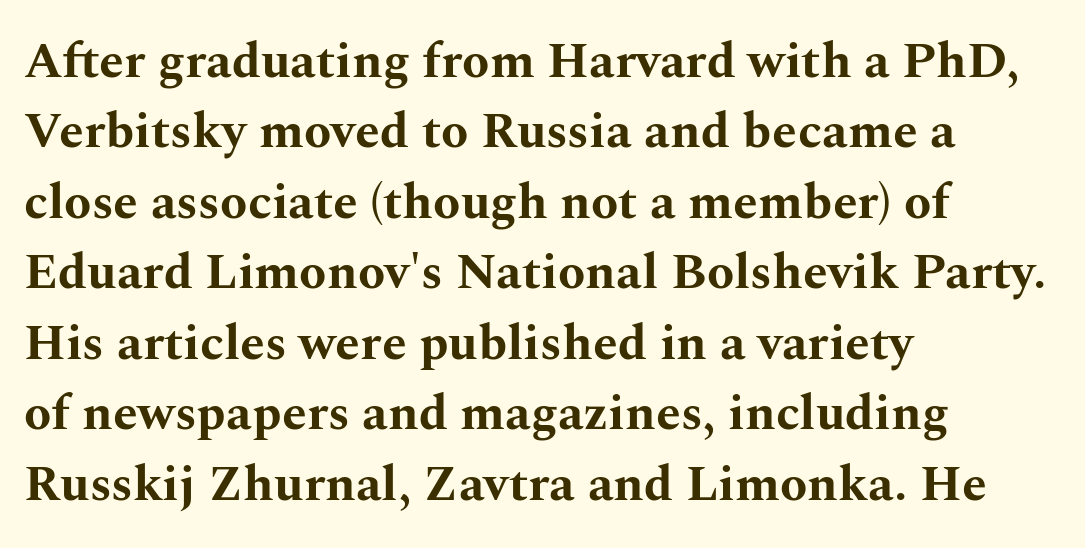
Q: Is the text bold? A: Yes.
Q: Is the text italic (slanted)? A: No, it is upright.
Q: Is the typeface a serif or a sans-serif typeface? A: Serif.
Q: Is the text underlined? A: No.
Q: How is the paragraph aligned? A: Left-aligned.
Q: Is the spacing between letters normal or unusually wide? A: Normal.
Q: Is the spacing between lines tight, normal or loose? A: Normal.
Q: Width (condensed, normal, or wide)? A: Wide.
Q: Stroke contrast? A: Medium.
Q: x-height? A: Medium.
Q: Monospaced? A: No.
